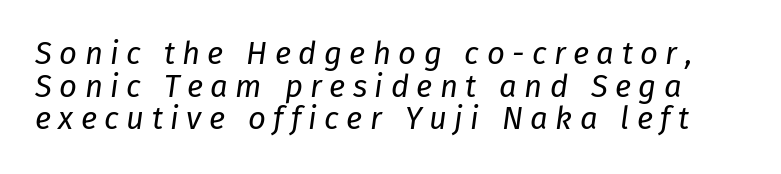
The image shows 31 px regular-weight type, italic (leaning right); set tight line spacing (1.05x), unusually wide letter spacing (+0.24 em), not underlined; low stroke contrast and a medium x-height.
